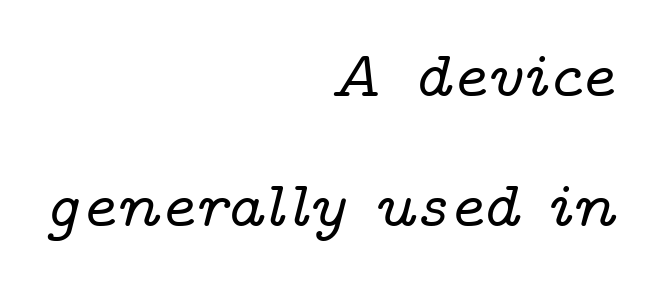
The image shows 65 px wide serif type, italic (leaning right); set right-aligned, loose line spacing (2.0x), normal letter spacing, not underlined; low stroke contrast and a medium x-height.
